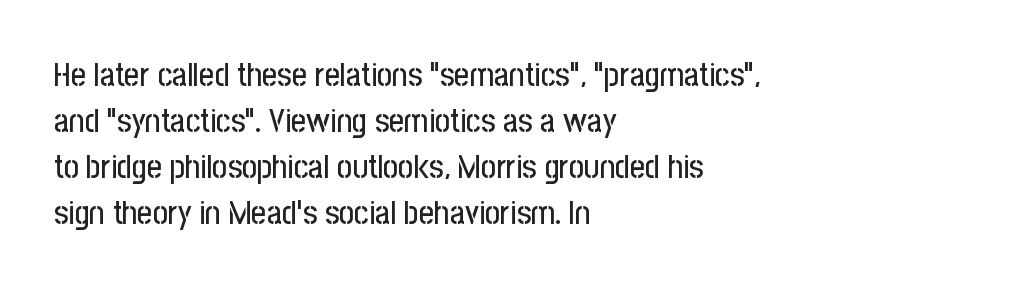
{"serif": "no", "italic": "no", "width": "condensed", "stroke_contrast": "low", "x_height": "medium", "monospaced": "no", "underline": "no", "align": "left", "line_spacing": "normal", "line_spacing_ratio": 1.39, "letter_spacing": "normal", "letter_spacing_em": 0.0, "glyph_px": 33}
